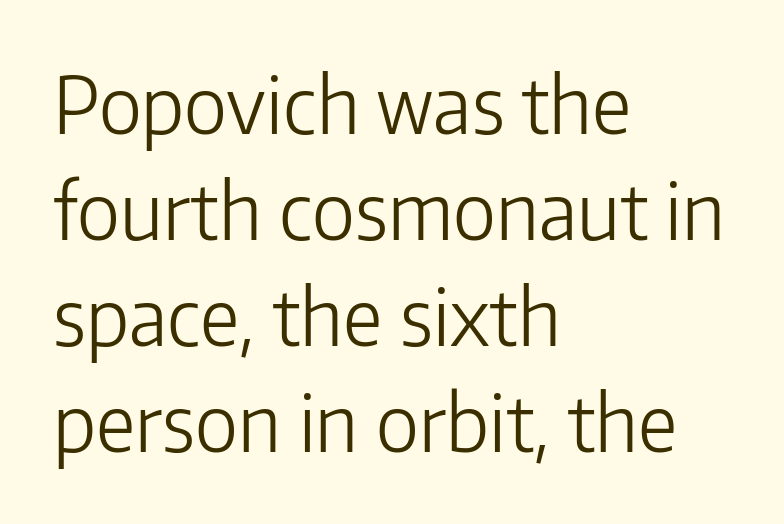
The image shows 78 px light sans-serif type, upright; set left-aligned, normal line spacing (1.36x), normal letter spacing, not underlined; low stroke contrast and a medium x-height.
